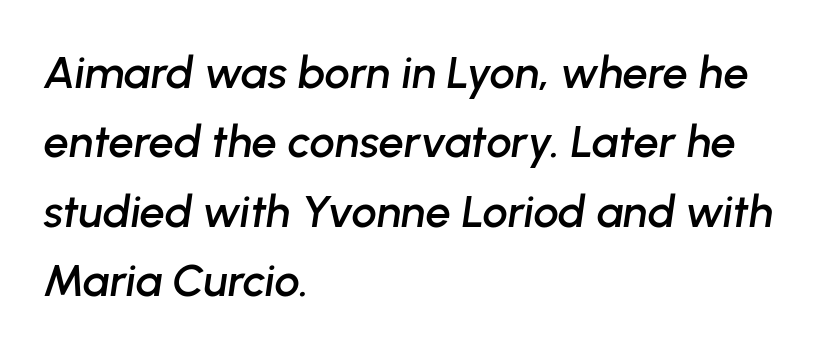
The image shows 45 px text type, italic (leaning right); set left-aligned, normal line spacing (1.54x), normal letter spacing, not underlined; low stroke contrast and a medium x-height.
